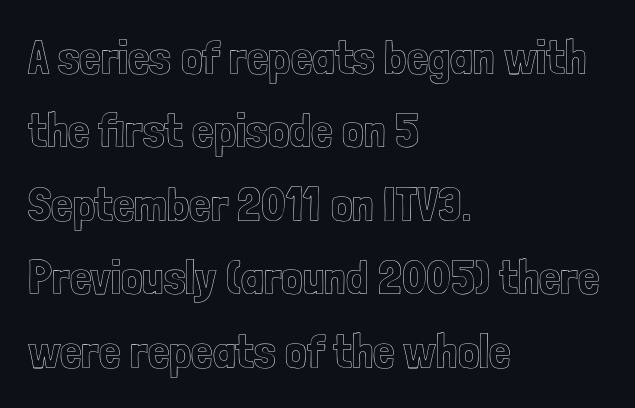
{"italic": "no", "width": "condensed", "x_height": "medium", "monospaced": "no", "underline": "no", "align": "left", "line_spacing": "normal", "line_spacing_ratio": 1.53, "letter_spacing": "normal", "letter_spacing_em": 0.0, "glyph_px": 48}
